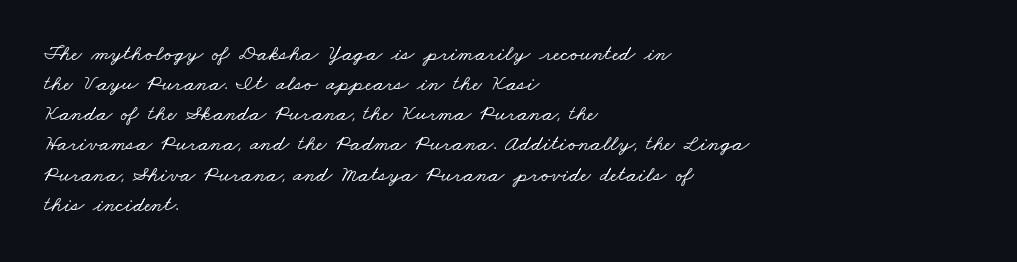
Q: Is the text underlined? A: No.
Q: How is the paragraph aligned? A: Left-aligned.
Q: Is the spacing between letters normal or unusually wide? A: Normal.
Q: Is the spacing between lines tight, normal or loose? A: Normal.
